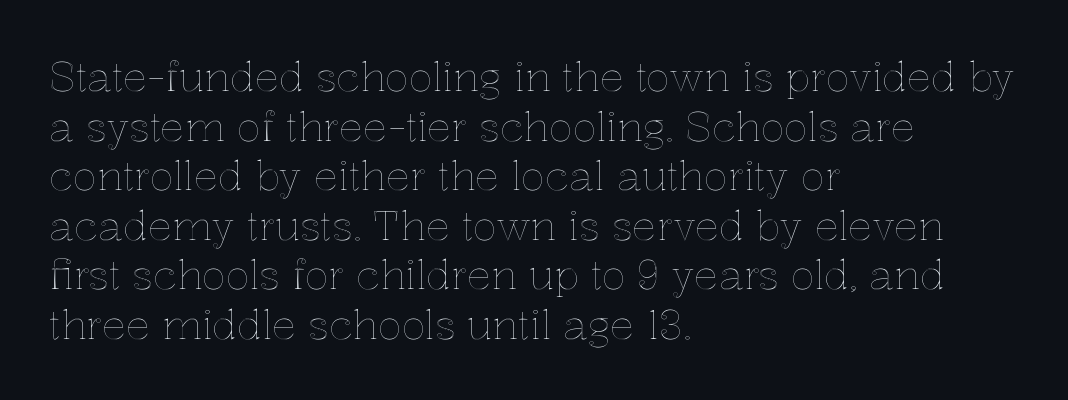
Only glyphs here, with clear space below each row. These lines are set flush left with a ragged right edge. Is this a fixed-width face? No — the glyphs have proportional, varying widths. Letter spacing: default. Style check: upright.
